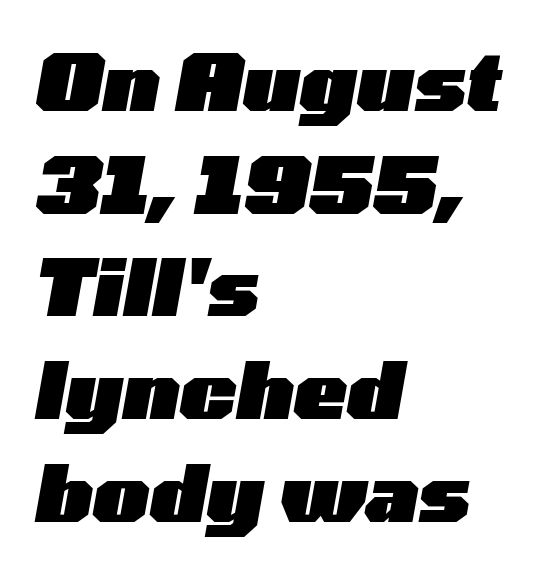
Clear beneath every line of the passage. Emphasis by weight is at full strength: bold. Caption: standard tracking, unaltered. Line beginnings align vertically; line endings do not. Quick note: italic.
